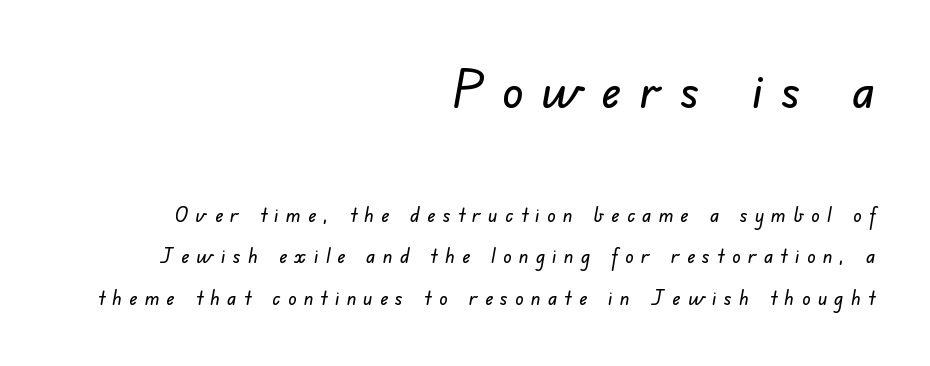
{"serif": "no", "width": "normal", "stroke_contrast": "low", "x_height": "small", "monospaced": "no", "underline": "no", "align": "right", "line_spacing": "loose", "line_spacing_ratio": 1.98, "letter_spacing": "wide", "letter_spacing_em": 0.35, "larger_block": "first", "size_ratio": 2.48, "glyph_px": 52}
